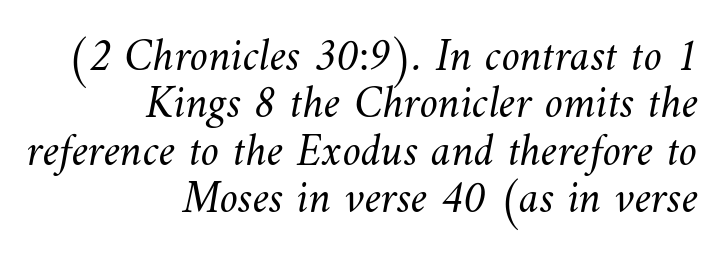
Q: Is the text bold? A: No.
Q: Is the text underlined? A: No.
Q: How is the paragraph aligned? A: Right-aligned.
Q: Is the spacing between letters normal or unusually wide? A: Normal.
Q: Is the spacing between lines tight, normal or loose? A: Tight.
Q: Width (condensed, normal, or wide)? A: Normal.
Q: Stroke contrast? A: Medium.
Q: x-height? A: Small.
Q: Monospaced? A: No.
